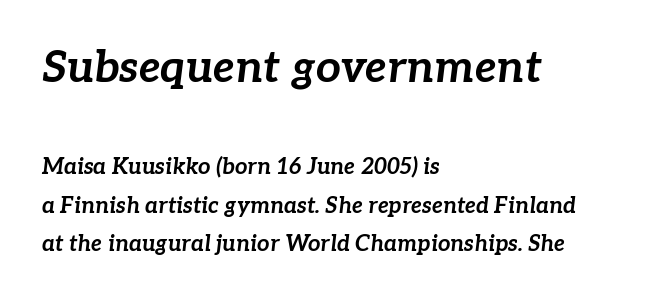
{"italic": "yes", "lean": "right", "slant_degrees": 7, "bold": "yes", "weight": "bold", "width": "normal", "stroke_contrast": "low", "x_height": "medium", "monospaced": "no", "underline": "no", "align": "left", "line_spacing_ratio": 1.75, "letter_spacing": "normal", "letter_spacing_em": 0.0, "larger_block": "first", "size_ratio": 2.0, "glyph_px": 44}
